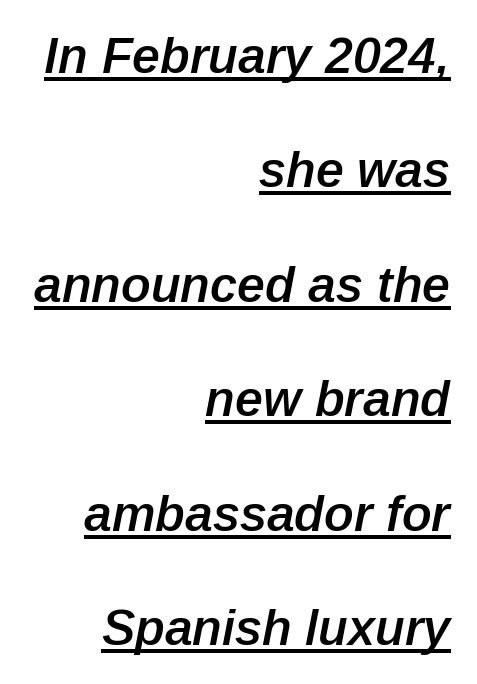
Q: Is the text bold? A: Semi-bold.
Q: Is the text italic (slanted)? A: Yes, it leans right by about 12 degrees.
Q: Is the text underlined? A: Yes.
Q: How is the paragraph aligned? A: Right-aligned.
Q: Is the spacing between letters normal or unusually wide? A: Normal.
Q: Is the spacing between lines tight, normal or loose? A: Loose.
Q: Width (condensed, normal, or wide)? A: Normal.
Q: Stroke contrast? A: Low.
Q: x-height? A: Medium.
Q: Monospaced? A: No.
